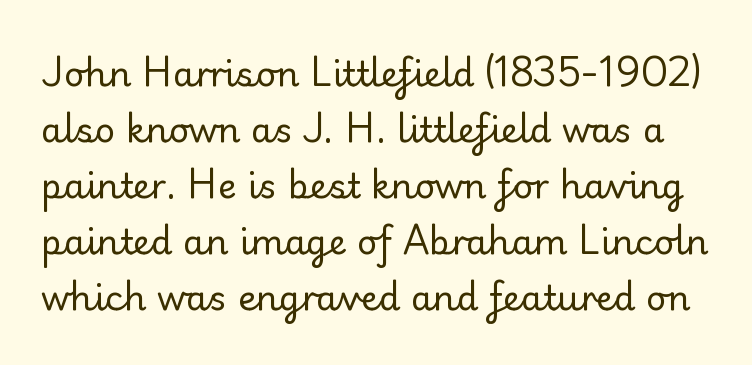
Varying glyph widths throughout — classic text-font behaviour. Summary of vertical rhythm: regular, with standard interline spacing. These lines are composed in type without serifs. Ink coverage per letter is moderate at most.
